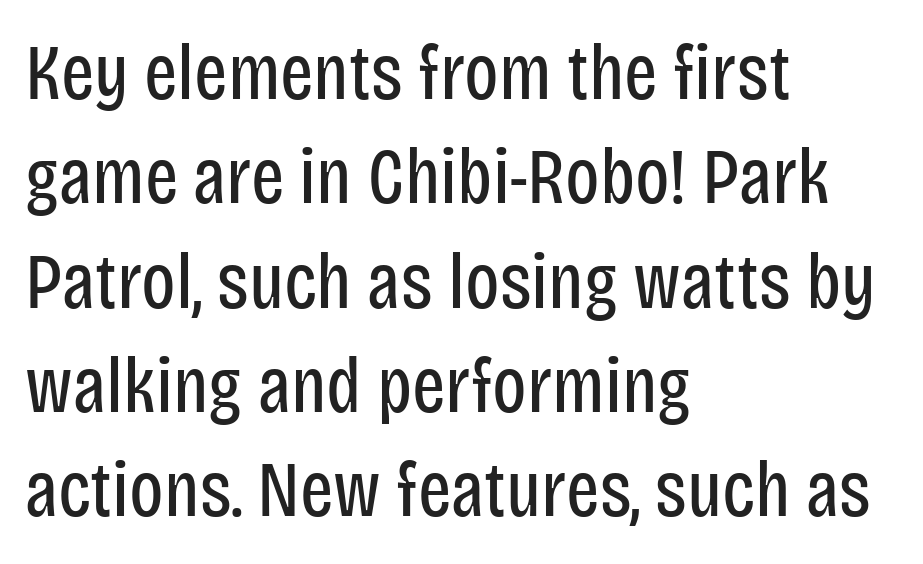
{"serif": "no", "italic": "no", "bold": "no", "weight": "regular", "width": "condensed", "stroke_contrast": "low", "x_height": "large", "monospaced": "no", "underline": "no", "align": "left", "line_spacing": "normal", "line_spacing_ratio": 1.32, "letter_spacing": "normal", "letter_spacing_em": 0.0, "glyph_px": 79}
